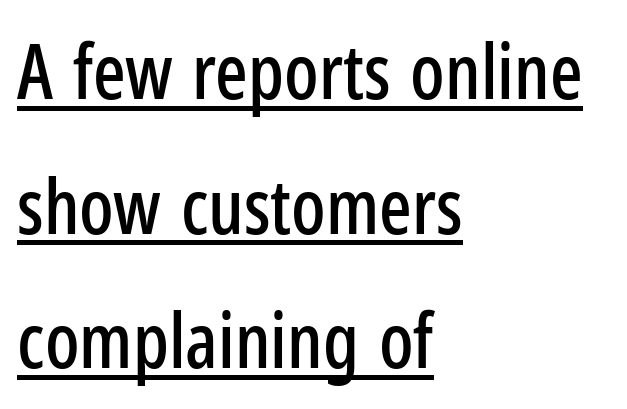
The image shows 76 px condensed sans-serif type, upright; set left-aligned, line spacing 1.77x, normal letter spacing, underlined; low stroke contrast and a medium x-height.
